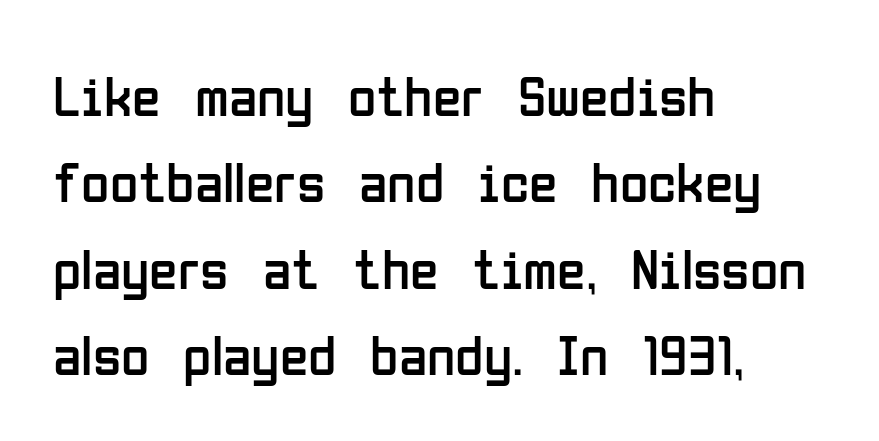
Q: Is the text bold? A: No.
Q: Is the text italic (slanted)? A: No, it is upright.
Q: Is the typeface a serif or a sans-serif typeface? A: Sans-serif.
Q: Is the text underlined? A: No.
Q: How is the paragraph aligned? A: Left-aligned.
Q: Is the spacing between letters normal or unusually wide? A: Normal.
Q: Is the spacing between lines tight, normal or loose? A: Normal.
Q: Width (condensed, normal, or wide)? A: Condensed.
Q: Stroke contrast? A: Low.
Q: x-height? A: Medium.
Q: Monospaced? A: No.
